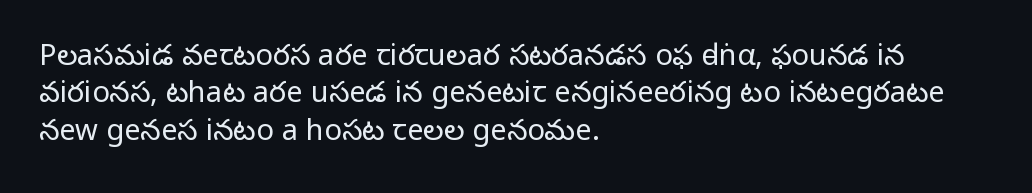
The type is set solid horizontally, with unmodified tracking. Check where the strokes stop: nothing finishes them off — pure sans. Looks like regular typesetting: each glyph gets only the width it needs. The area under the type is left untouched.
